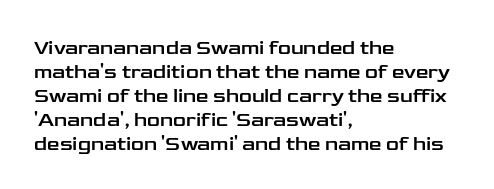
{"italic": "no", "underline": "no", "align": "left", "line_spacing_ratio": 1.2, "letter_spacing": "normal", "letter_spacing_em": 0.0, "glyph_px": 20}
